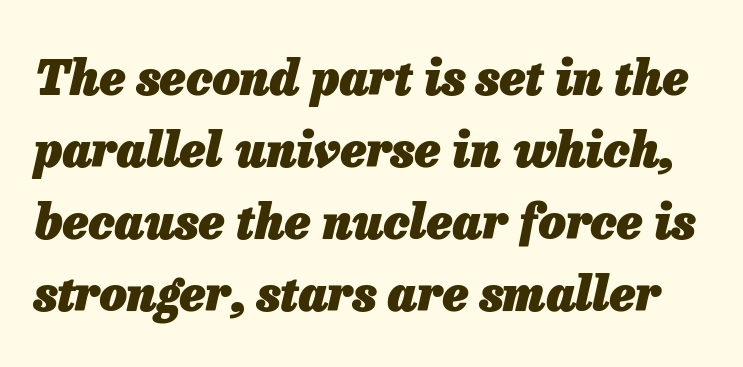
Any mark beneath the type? The region is blank. Is this a fixed-width face? No — the glyphs have proportional, varying widths. Leading: standard. How are the letters spaced? Ordinarily, with no added tracking. A typesetter would mark this as italic.
